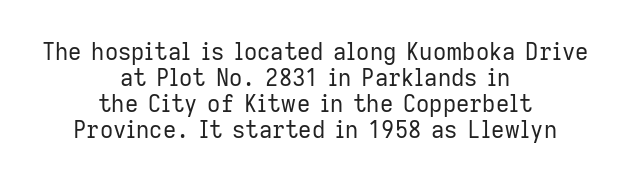
Descenders are the only things crossing below the line. Nope, not italic — everything's standing straight. Weight: regular or lighter. Cramped leading. Words appear dense and cohesive because spacing is normal.
